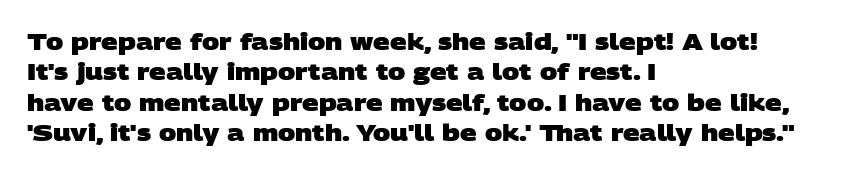
Strong, thick strokes mark this as bold type. Unmarked baselines from the first word to the last. A typesetter would call this zero additional tracking. The line-height multiplier appears to be the usual default. These lines stack with their left ends in a neat column.
